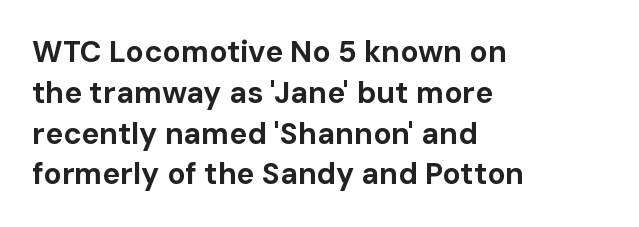
{"serif": "no", "italic": "no", "bold": "yes", "weight": "bold", "width": "normal", "stroke_contrast": "low", "x_height": "medium", "monospaced": "no", "underline": "no", "align": "left", "line_spacing": "normal", "line_spacing_ratio": 1.36, "letter_spacing": "normal", "letter_spacing_em": 0.0, "glyph_px": 30}
